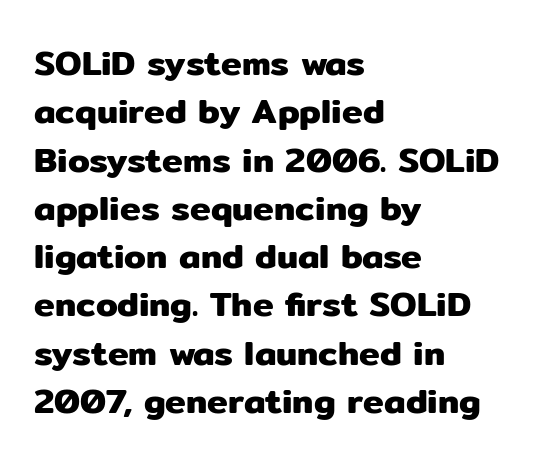
In terms of leading, this rendering sits right in the middle. Posture: vertical. Tracking value appears to be zero — textbook default spacing. Typeset ragged right — the left edge is the straight one. Underline: absent.
